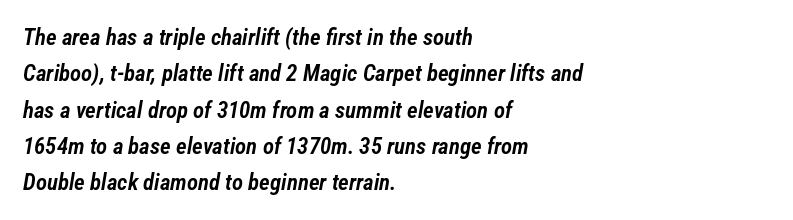
The image shows 23 px text type, italic (leaning right); set left-aligned, normal line spacing (1.58x), normal letter spacing, not underlined.
